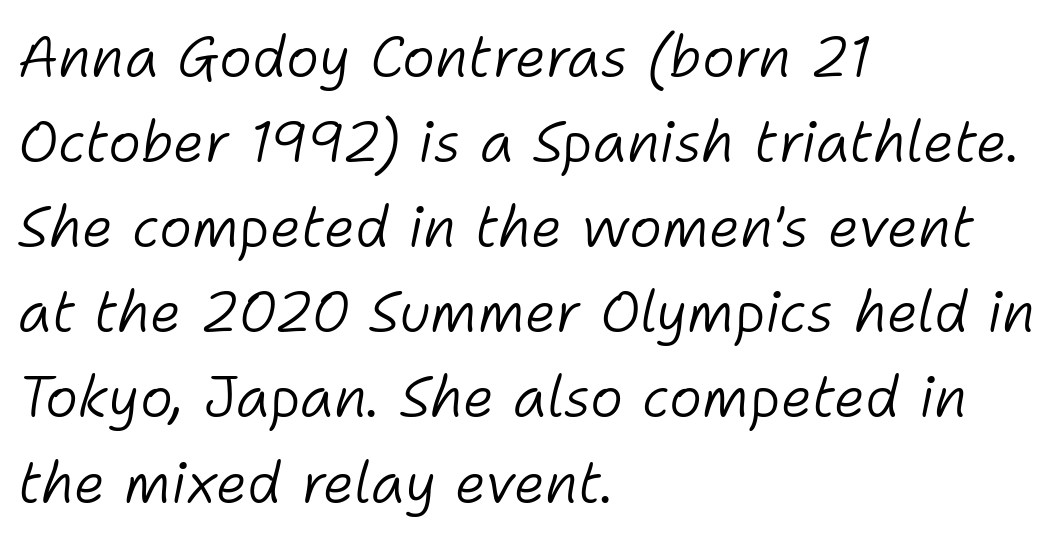
{"italic": "yes", "lean": "right", "slant_degrees": 11, "bold": "no", "weight": "light", "width": "normal", "stroke_contrast": "low", "x_height": "medium", "monospaced": "no", "underline": "no", "align": "left", "line_spacing": "normal", "line_spacing_ratio": 1.52, "letter_spacing": "normal", "letter_spacing_em": 0.0, "glyph_px": 56}
